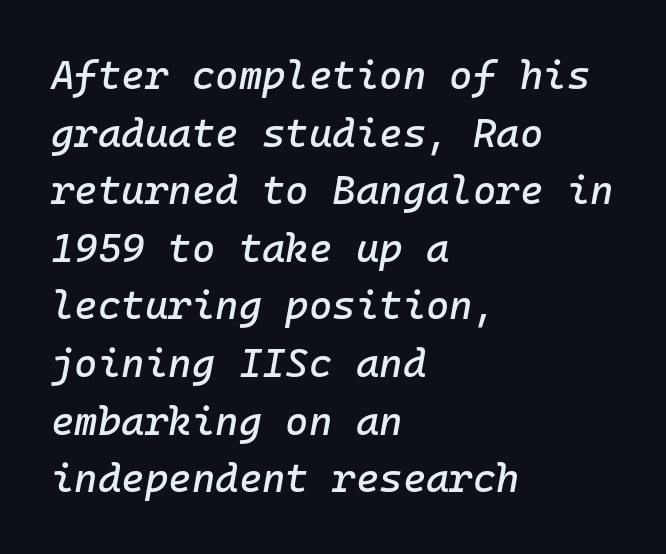
Q: Is the text italic (slanted)? A: Yes, it leans right by about 10 degrees.
Q: Is the text underlined? A: No.
Q: How is the paragraph aligned? A: Left-aligned.
Q: Is the spacing between letters normal or unusually wide? A: Normal.
Q: Is the spacing between lines tight, normal or loose? A: Normal.
Q: Width (condensed, normal, or wide)? A: Normal.
Q: Stroke contrast? A: Low.
Q: x-height? A: Medium.
